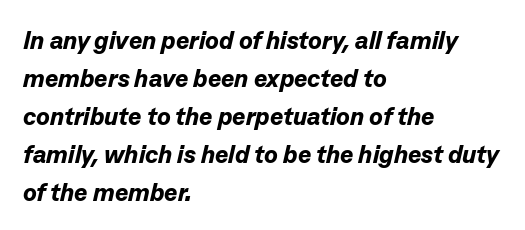
Q: Is the text bold? A: Yes.
Q: Is the text italic (slanted)? A: Yes, it leans right by about 13 degrees.
Q: Is the text underlined? A: No.
Q: How is the paragraph aligned? A: Left-aligned.
Q: Is the spacing between letters normal or unusually wide? A: Normal.
Q: Is the spacing between lines tight, normal or loose? A: Normal.
